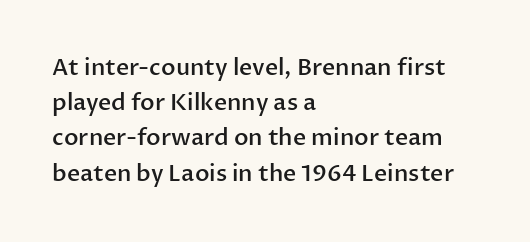
{"italic": "no", "bold": "semi", "underline": "no", "align": "left", "line_spacing": "normal", "line_spacing_ratio": 1.53, "letter_spacing": "normal", "letter_spacing_em": 0.0, "glyph_px": 23}
